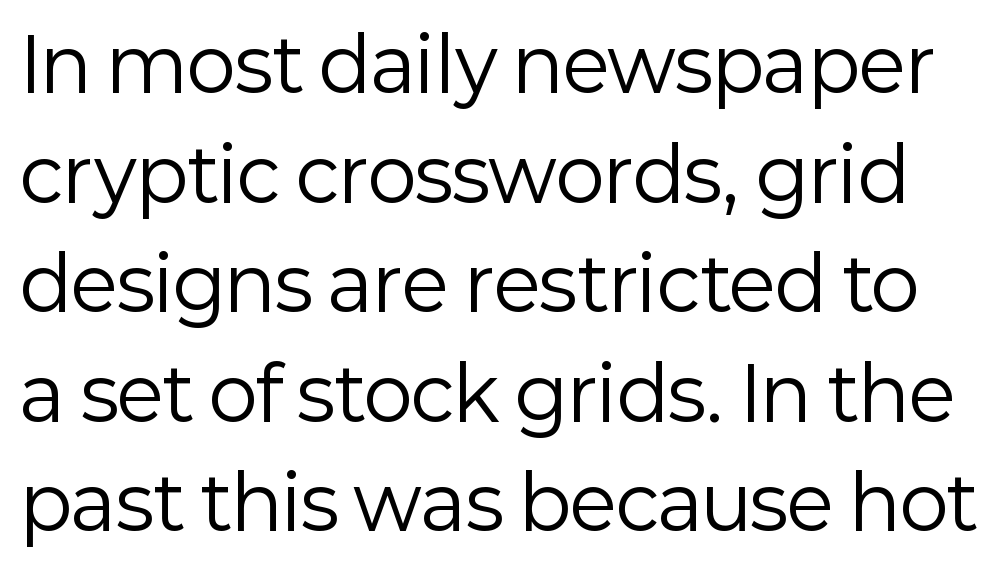
Q: Is the text bold? A: No.
Q: Is the text italic (slanted)? A: No, it is upright.
Q: Is the typeface a serif or a sans-serif typeface? A: Sans-serif.
Q: Is the text underlined? A: No.
Q: Is the spacing between letters normal or unusually wide? A: Normal.
Q: Is the spacing between lines tight, normal or loose? A: Normal.
Q: Width (condensed, normal, or wide)? A: Normal.
Q: Stroke contrast? A: Low.
Q: x-height? A: Medium.
Q: Monospaced? A: No.
